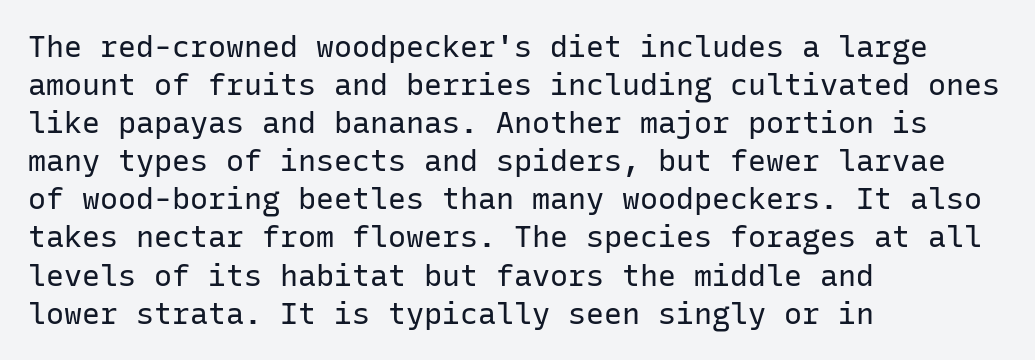
The image shows 30 px regular-weight sans-serif type, upright, monospaced; set left-aligned, normal line spacing (1.27x), normal letter spacing, not underlined; low stroke contrast and a medium x-height.
